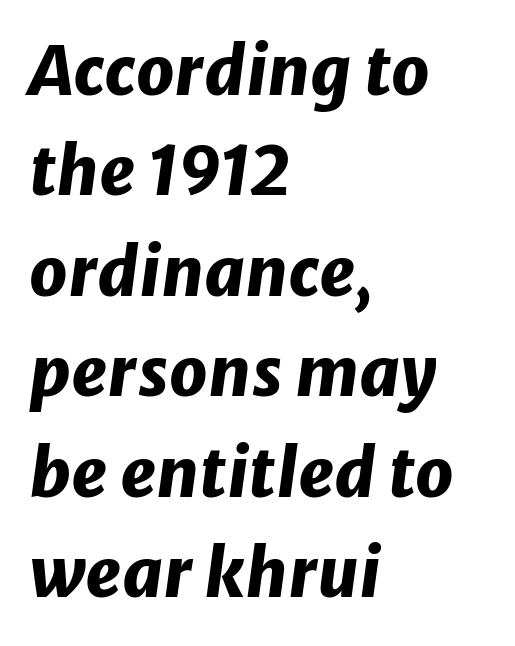
The image shows 67 px heavy type, italic (leaning right); set left-aligned, normal line spacing (1.5x), normal letter spacing, not underlined; low stroke contrast and a medium x-height.
